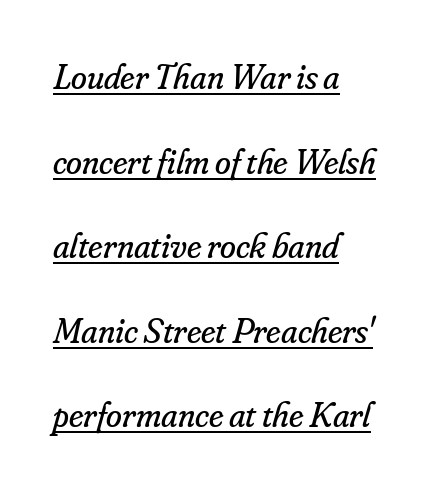
Q: Is the text bold? A: No.
Q: Is the text italic (slanted)? A: Yes, it leans right by about 16 degrees.
Q: Is the typeface a serif or a sans-serif typeface? A: Serif.
Q: Is the text underlined? A: Yes.
Q: How is the paragraph aligned? A: Left-aligned.
Q: Is the spacing between letters normal or unusually wide? A: Normal.
Q: Is the spacing between lines tight, normal or loose? A: Loose.
Q: Width (condensed, normal, or wide)? A: Normal.
Q: Stroke contrast? A: Low.
Q: x-height? A: Small.
Q: Monospaced? A: No.
